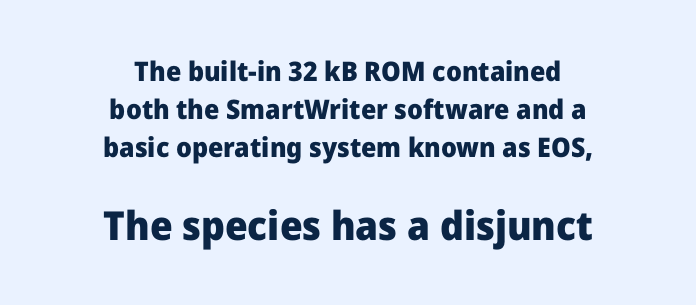
The image shows 40 px heavy sans-serif type, upright; set centered, normal line spacing (1.4x), normal letter spacing, not underlined; the second (bottom) block is 1.48x larger; low stroke contrast and a medium x-height.
